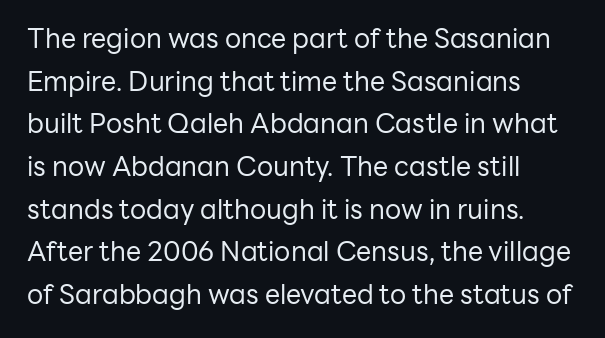
The image shows 27 px text type, upright; set left-aligned, normal line spacing (1.58x), normal letter spacing, not underlined.
